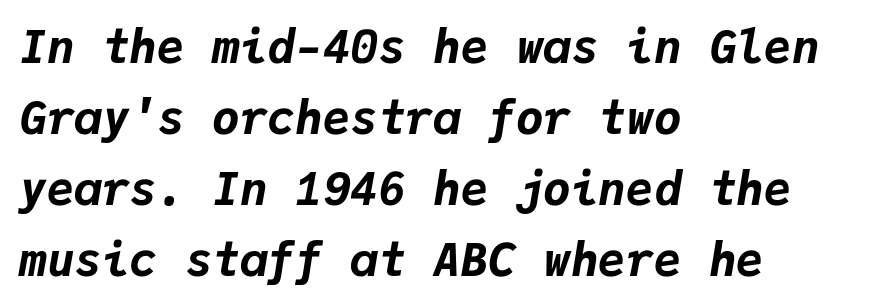
Q: Is the text bold? A: Yes.
Q: Is the text italic (slanted)? A: Yes, it leans right by about 9 degrees.
Q: Is the text underlined? A: No.
Q: How is the paragraph aligned? A: Left-aligned.
Q: Is the spacing between letters normal or unusually wide? A: Normal.
Q: Is the spacing between lines tight, normal or loose? A: Normal.
Q: Width (condensed, normal, or wide)? A: Normal.
Q: Stroke contrast? A: Low.
Q: x-height? A: Medium.
Q: Monospaced? A: Yes.
